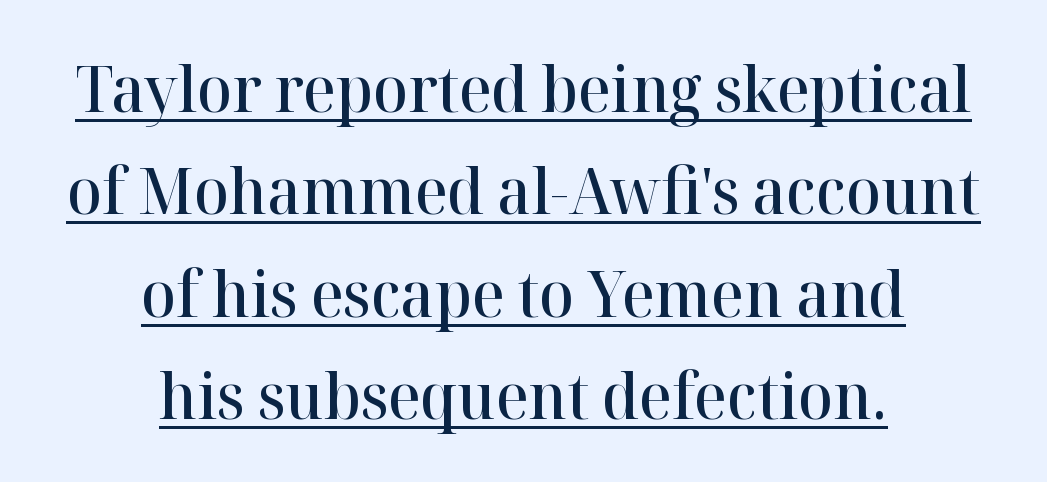
Q: Is the text bold? A: Semi-bold.
Q: Is the text italic (slanted)? A: No, it is upright.
Q: Is the typeface a serif or a sans-serif typeface? A: Serif.
Q: Is the text underlined? A: Yes.
Q: How is the paragraph aligned? A: Centered.
Q: Is the spacing between letters normal or unusually wide? A: Normal.
Q: Is the spacing between lines tight, normal or loose? A: Normal.
Q: Width (condensed, normal, or wide)? A: Normal.
Q: Stroke contrast? A: High.
Q: x-height? A: Medium.
Q: Monospaced? A: No.
